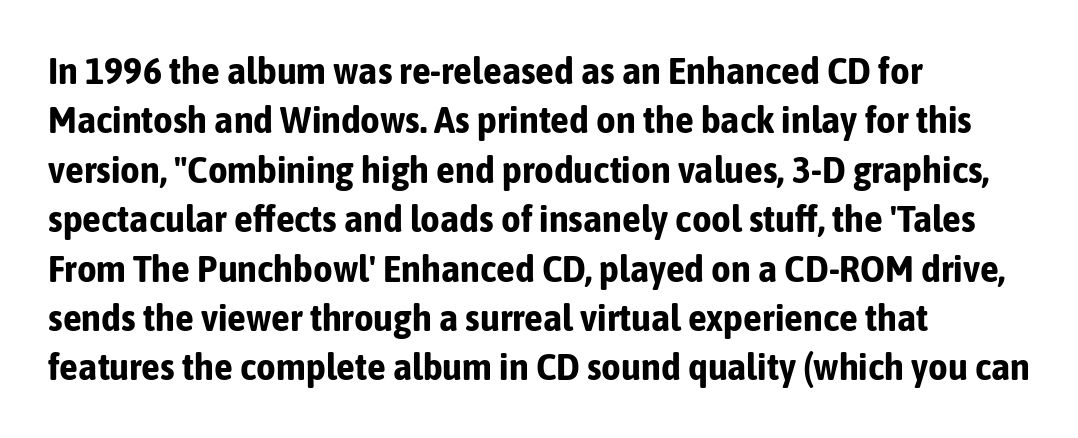
Q: Is the text bold? A: Yes.
Q: Is the text italic (slanted)? A: No, it is upright.
Q: Is the typeface a serif or a sans-serif typeface? A: Sans-serif.
Q: Is the text underlined? A: No.
Q: How is the paragraph aligned? A: Left-aligned.
Q: Is the spacing between letters normal or unusually wide? A: Normal.
Q: Is the spacing between lines tight, normal or loose? A: Normal.
Q: Width (condensed, normal, or wide)? A: Condensed.
Q: Stroke contrast? A: Low.
Q: x-height? A: Medium.
Q: Monospaced? A: No.
